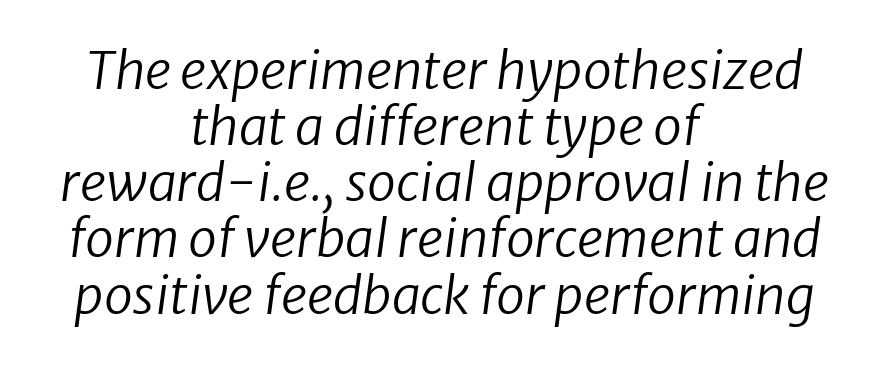
The image shows 52 px regular-weight type, italic (leaning right); set centered, tight line spacing (1.08x), normal letter spacing, not underlined; low stroke contrast and a medium x-height.
